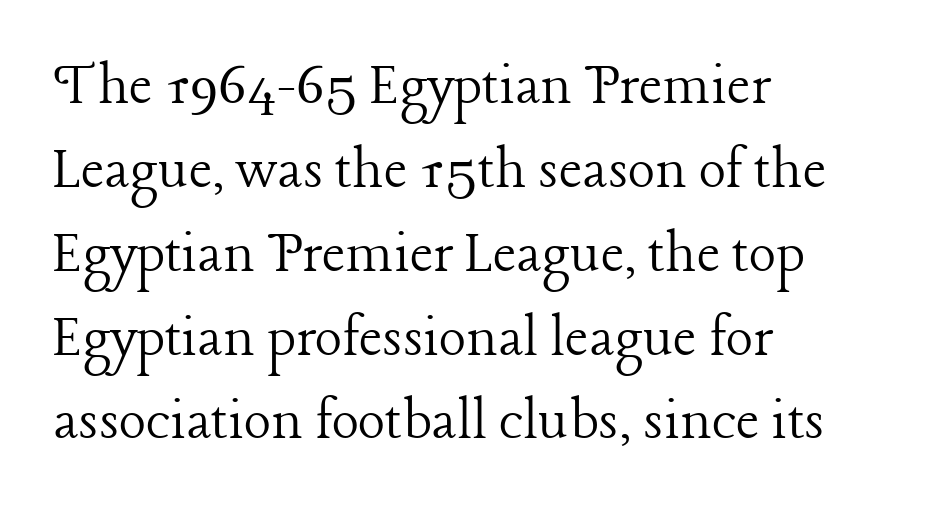
Q: Is the text bold? A: No.
Q: Is the text italic (slanted)? A: No, it is upright.
Q: Is the typeface a serif or a sans-serif typeface? A: Serif.
Q: Is the text underlined? A: No.
Q: How is the paragraph aligned? A: Left-aligned.
Q: Is the spacing between letters normal or unusually wide? A: Normal.
Q: Is the spacing between lines tight, normal or loose? A: Normal.
Q: Width (condensed, normal, or wide)? A: Normal.
Q: Stroke contrast? A: Low.
Q: x-height? A: Medium.
Q: Monospaced? A: No.
